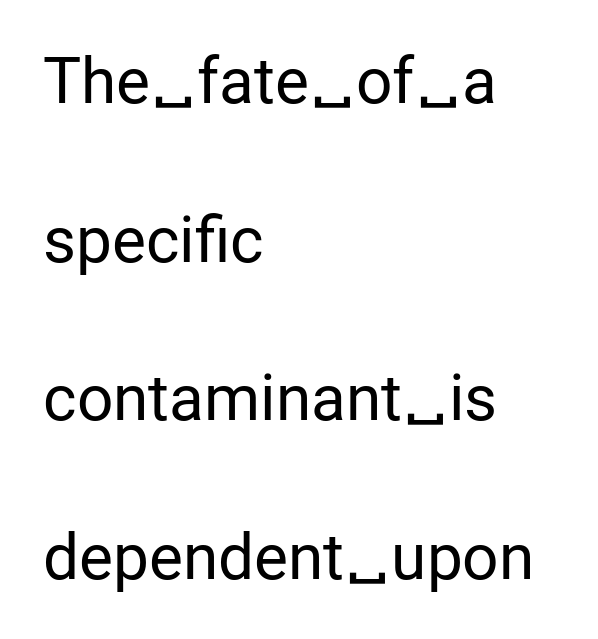
Upright lettering throughout. Caption: face not bold, strokes unweighted. If you measured baseline to baseline, you'd find a long distance. Glance below the letters and you will spot only blank space. Words appear dense and cohesive because spacing is normal. A student would call this left alignment; a typographer would say flush left, rag right.
